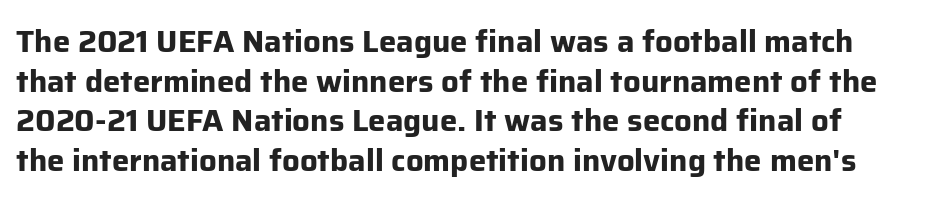
The image shows 31 px bold sans-serif type, upright; set left-aligned, normal line spacing (1.28x), normal letter spacing, not underlined; low stroke contrast and a medium x-height.
